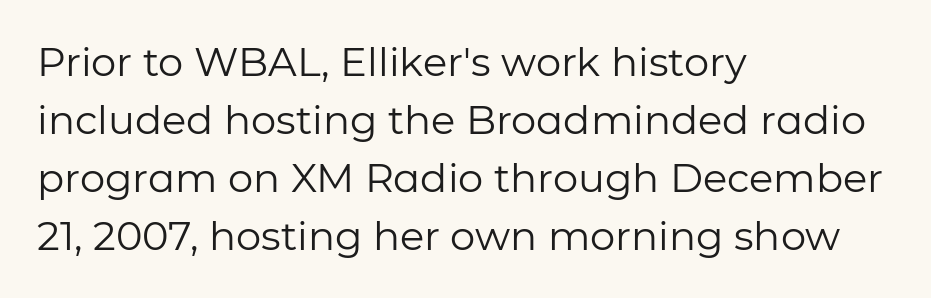
The compositor pushed each line to the left boundary. Character widths vary here, with narrow letters taking less room than wide ones. Designer's note — italics off, roman on. Each letter's strokes conclude bluntly, with no projecting serifs. The characters are drawn with everyday or finer stroke widths.
